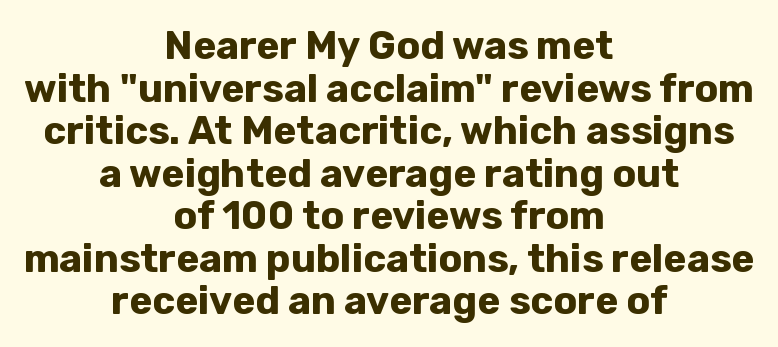
Q: Is the text bold? A: Yes.
Q: Is the text italic (slanted)? A: No, it is upright.
Q: Is the typeface a serif or a sans-serif typeface? A: Sans-serif.
Q: Is the text underlined? A: No.
Q: How is the paragraph aligned? A: Centered.
Q: Is the spacing between letters normal or unusually wide? A: Normal.
Q: Is the spacing between lines tight, normal or loose? A: Tight.
Q: Width (condensed, normal, or wide)? A: Normal.
Q: Stroke contrast? A: Low.
Q: x-height? A: Medium.
Q: Monospaced? A: No.
